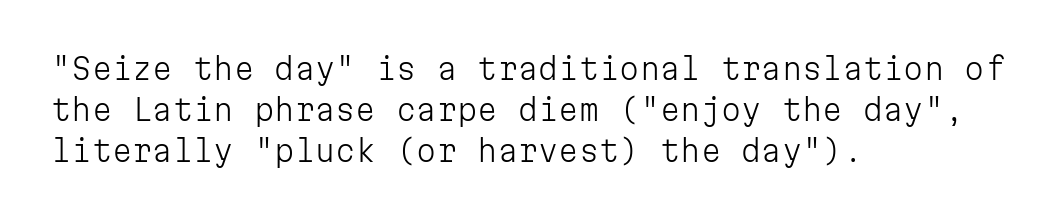
The image shows 29 px light sans-serif type, upright, monospaced; set left-aligned, normal line spacing (1.42x), normal letter spacing, not underlined; low stroke contrast and a medium x-height.
